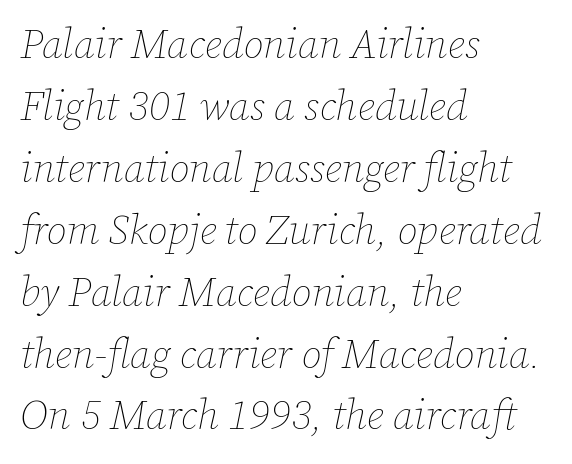
{"italic": "yes", "lean": "right", "slant_degrees": 12, "bold": "no", "weight": "thin", "width": "normal", "stroke_contrast": "low", "x_height": "medium", "monospaced": "no", "underline": "no", "align": "left", "line_spacing": "normal", "line_spacing_ratio": 1.51, "letter_spacing": "normal", "letter_spacing_em": 0.0, "glyph_px": 41}
